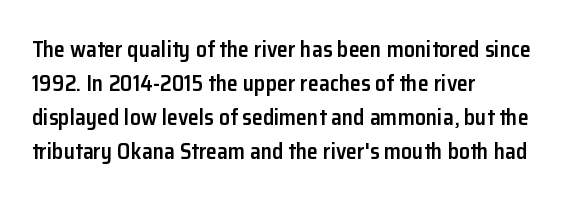
Students, note that the glyphs here touch the page at normal intervals. The line-height multiplier appears to be the usual default. Horizontal alignment here is leftward, the default for most running prose. Descenders are the only things crossing below the line. A bit beefed up — I'd call it semibold rather than bold. You can tell it's not italic because the verticals are truly vertical.
